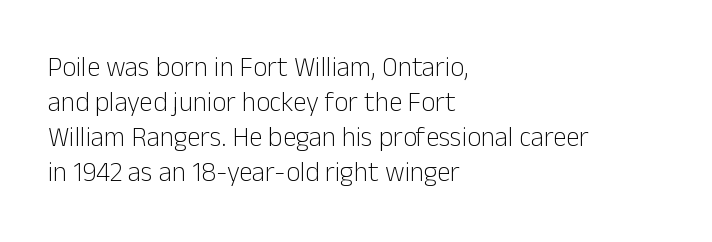
{"italic": "no", "bold": "no", "underline": "no", "align": "left", "line_spacing": "normal", "line_spacing_ratio": 1.3, "letter_spacing": "normal", "letter_spacing_em": 0.0, "glyph_px": 27}
